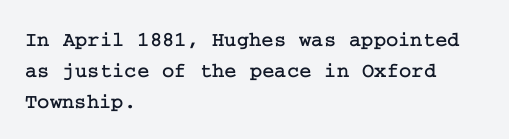
The image shows 21 px text type, upright; set left-aligned, normal line spacing (1.48x), normal letter spacing, not underlined.
